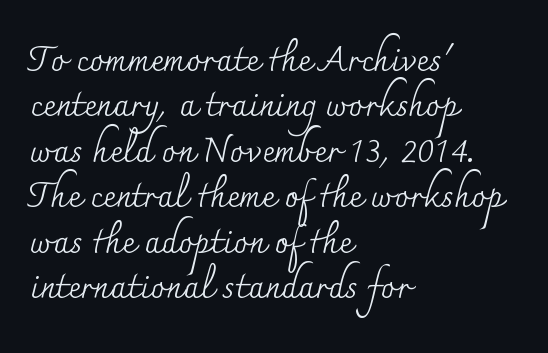
This reads as an unemphasized weight, regular at the heaviest. This rendering uses left alignment, leaving the right contour irregular. The tracking reads as untouched default to a designer's eye. Quick note: interline space is typical. Proportional: the letters do not fall into vertical columns. Is this a sans? No — the strokes have serifs.
